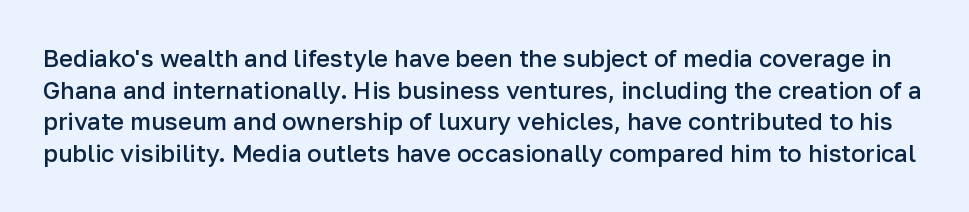
Q: Is the text bold? A: Semi-bold.
Q: Is the text italic (slanted)? A: No, it is upright.
Q: Is the text underlined? A: No.
Q: Is the spacing between letters normal or unusually wide? A: Normal.
Q: Is the spacing between lines tight, normal or loose? A: Normal.
